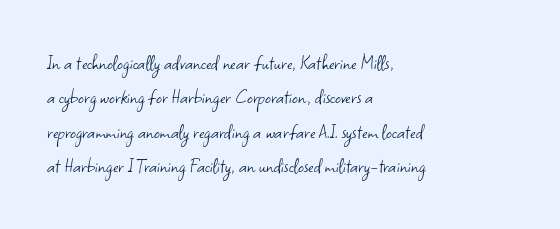
{"bold": "no", "underline": "no", "align": "left", "line_spacing": "normal", "line_spacing_ratio": 1.49, "letter_spacing": "normal", "letter_spacing_em": 0.0, "glyph_px": 23}
